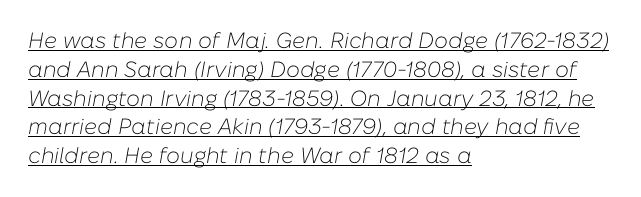
In terms of posture, this sample is oblique. This reads as an unemphasized weight, regular at the heaviest. The designer left line spacing at the default. This sample uses plain, unmodified letter spacing.
